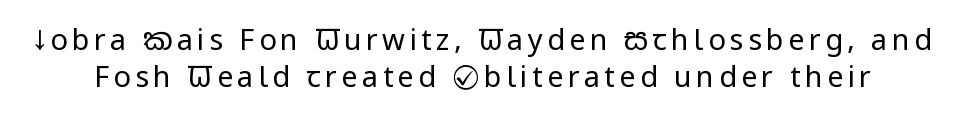
Reading down the column, the eye jumps a familiar distance to each next line. The passage shown is not bold in any degree. Characters remain perfectly vertical along every line. Check under the words: just untouched page. Is this a fixed-width face? No — the glyphs have proportional, varying widths.
